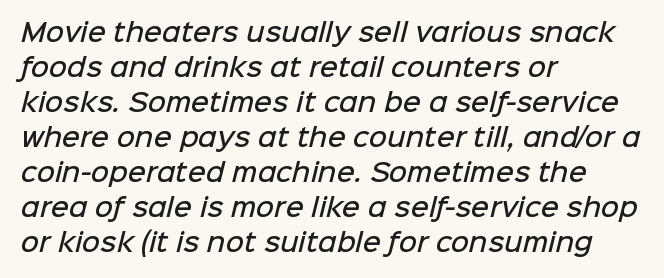
The vertical gap from one line to the next is medium. Between one letter and the next there's only the usual sliver of space. Every letter is mildly thick-stroked: semibold rather than bold. Words float on clear page, feet unadorned. Reading down the block, your eye returns to a fixed left position each line.
